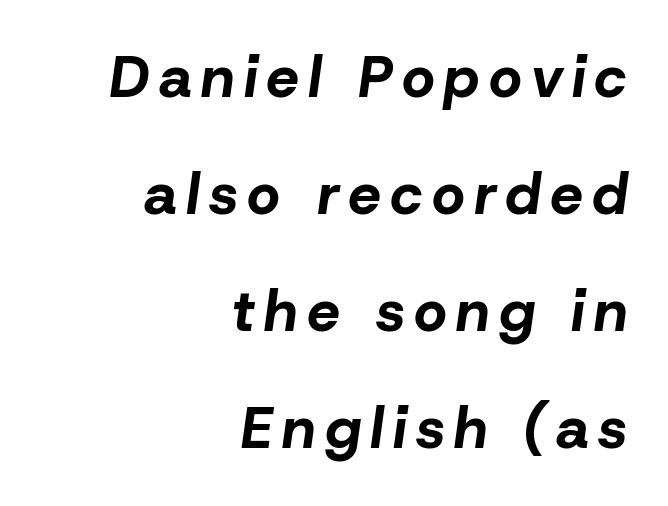
Q: Is the text bold? A: Yes.
Q: Is the text italic (slanted)? A: Yes, it leans right by about 8 degrees.
Q: Is the text underlined? A: No.
Q: How is the paragraph aligned? A: Right-aligned.
Q: Is the spacing between lines tight, normal or loose? A: Loose.
Q: Width (condensed, normal, or wide)? A: Normal.
Q: Stroke contrast? A: Low.
Q: x-height? A: Medium.
Q: Monospaced? A: No.
